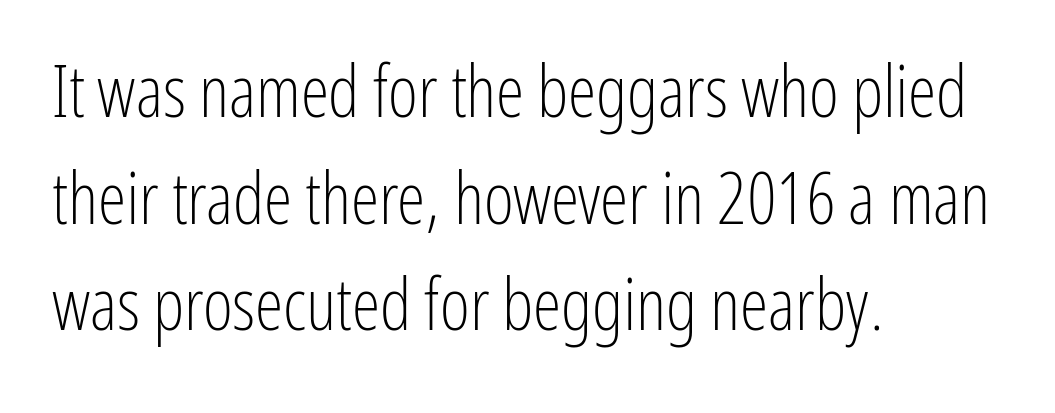
{"serif": "no", "italic": "no", "bold": "no", "weight": "light", "width": "condensed", "stroke_contrast": "low", "x_height": "medium", "monospaced": "no", "underline": "no", "align": "left", "line_spacing": "normal", "line_spacing_ratio": 1.48, "letter_spacing": "normal", "letter_spacing_em": 0.0, "glyph_px": 72}
